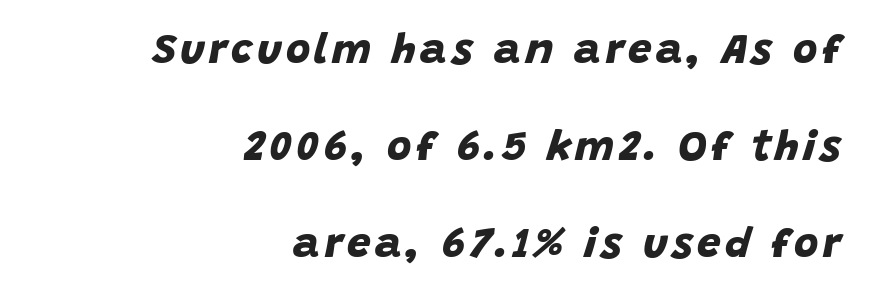
Q: Is the text bold? A: Yes.
Q: Is the typeface a serif or a sans-serif typeface? A: Sans-serif.
Q: Is the text underlined? A: No.
Q: How is the paragraph aligned? A: Right-aligned.
Q: Is the spacing between lines tight, normal or loose? A: Loose.
Q: Width (condensed, normal, or wide)? A: Normal.
Q: Stroke contrast? A: Low.
Q: x-height? A: Large.
Q: Monospaced? A: No.
